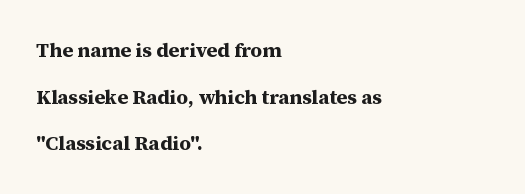
The image shows 20 px bold type, upright; set left-aligned, loose line spacing (2.33x), normal letter spacing, not underlined.
